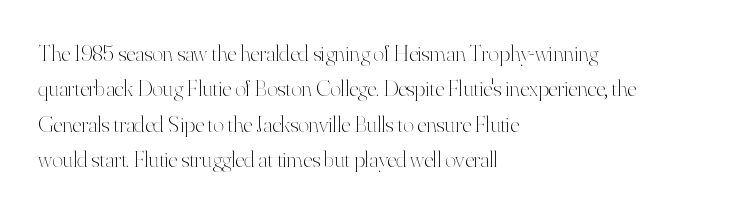
The image shows 23 px text type, upright; set left-aligned, normal line spacing (1.54x), normal letter spacing, not underlined.
